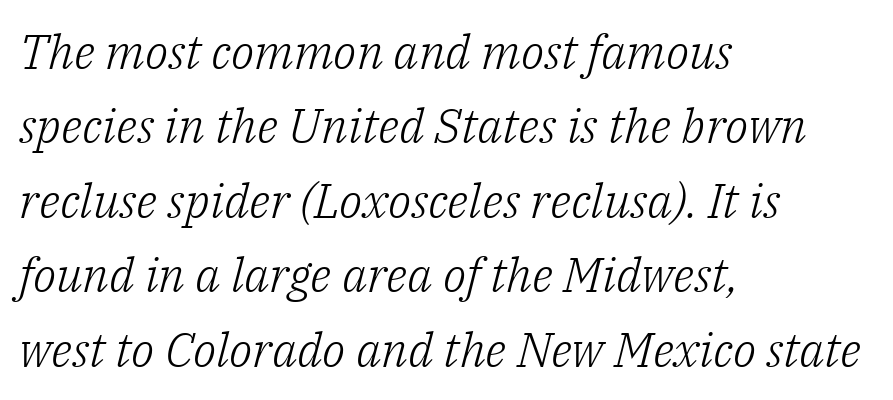
No extra ink here — the face is not bold. Is this a fixed-width face? No — the glyphs have proportional, varying widths. Each letter's strokes conclude with small projecting serifs. The block of text has a typical density, with ordinary space between rows.
